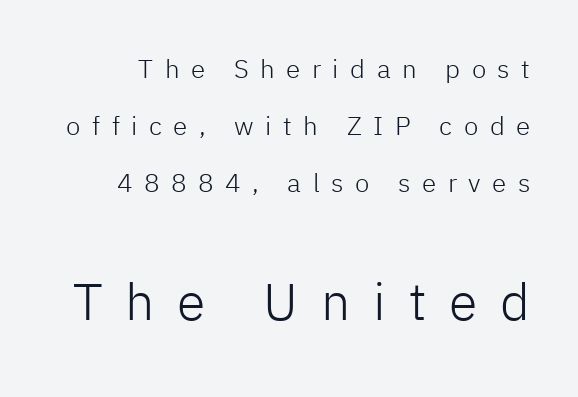
Q: Is the text bold? A: No.
Q: Is the text italic (slanted)? A: No, it is upright.
Q: Is the typeface a serif or a sans-serif typeface? A: Sans-serif.
Q: Is the text underlined? A: No.
Q: Is the spacing between letters normal or unusually wide? A: Unusually wide.
Q: Is the spacing between lines tight, normal or loose? A: Loose.
Q: Which block of text is set in a larger size, the first (top) or the second (bottom)? A: The second (bottom) one.
Q: Width (condensed, normal, or wide)? A: Normal.
Q: Stroke contrast? A: Low.
Q: x-height? A: Medium.
Q: Monospaced? A: No.
